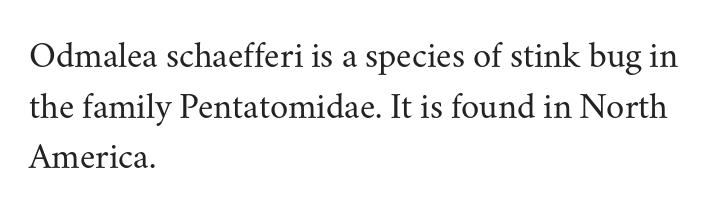
The rendering shows small feet on the letterforms — a serif design. In terms of leading, this rendering sits right in the middle. Short note: letters normally spaced. All the whitespace from short lines collects on the right.
